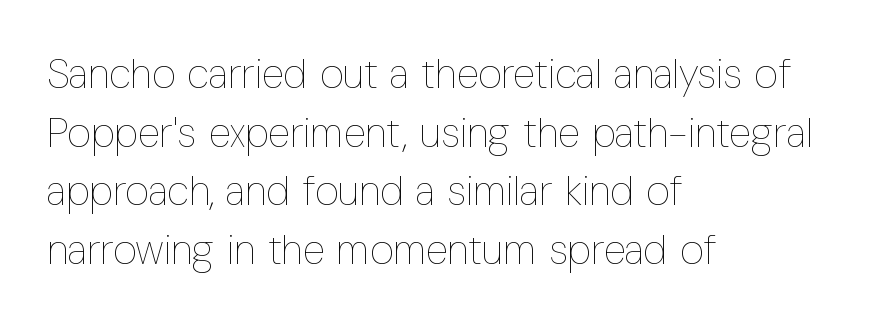
The image shows 41 px thin, condensed type, upright; set left-aligned, normal line spacing (1.43x), normal letter spacing, not underlined; low stroke contrast and a medium x-height.
